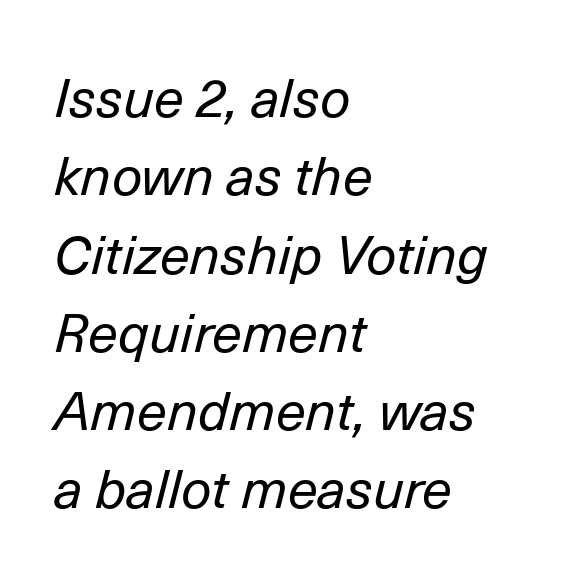
The image shows 54 px regular-weight type, italic (leaning right); set left-aligned, normal line spacing (1.45x), normal letter spacing, not underlined; low stroke contrast and a medium x-height.
